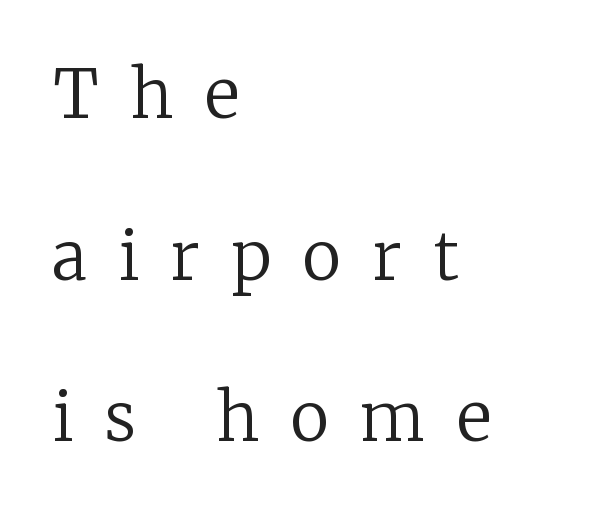
Q: Is the text bold? A: No.
Q: Is the text italic (slanted)? A: No, it is upright.
Q: Is the typeface a serif or a sans-serif typeface? A: Serif.
Q: Is the text underlined? A: No.
Q: How is the paragraph aligned? A: Left-aligned.
Q: Is the spacing between letters normal or unusually wide? A: Unusually wide.
Q: Is the spacing between lines tight, normal or loose? A: Loose.
Q: Width (condensed, normal, or wide)? A: Normal.
Q: Stroke contrast? A: Low.
Q: x-height? A: Medium.
Q: Monospaced? A: No.
